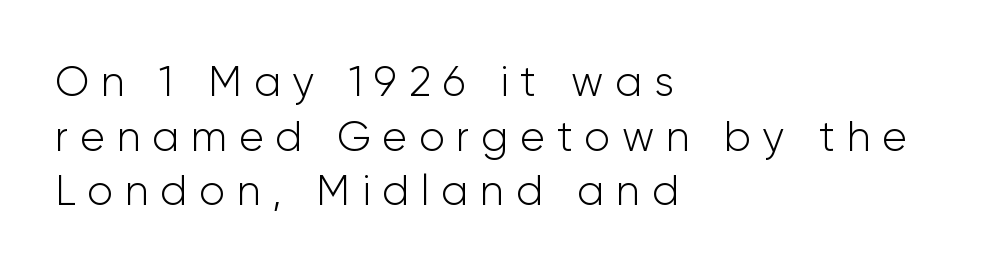
{"serif": "no", "italic": "no", "bold": "no", "weight": "light", "width": "normal", "stroke_contrast": "low", "x_height": "medium", "monospaced": "no", "underline": "no", "align": "left", "line_spacing": "normal", "line_spacing_ratio": 1.3, "letter_spacing": "wide", "letter_spacing_em": 0.28, "glyph_px": 42}
